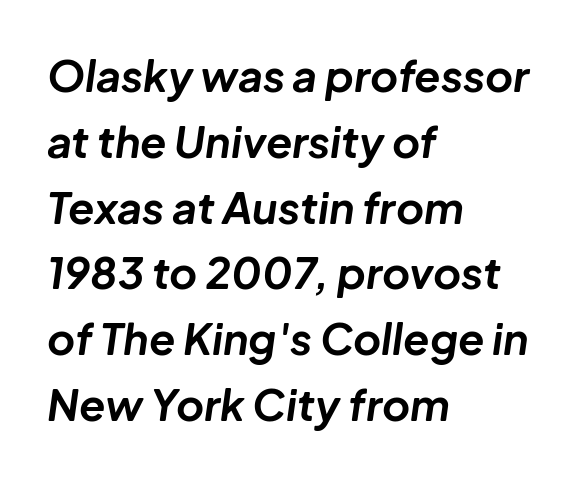
Q: Is the text bold? A: Yes.
Q: Is the text italic (slanted)? A: Yes, it leans right by about 8 degrees.
Q: Is the text underlined? A: No.
Q: How is the paragraph aligned? A: Left-aligned.
Q: Is the spacing between letters normal or unusually wide? A: Normal.
Q: Is the spacing between lines tight, normal or loose? A: Normal.
Q: Width (condensed, normal, or wide)? A: Normal.
Q: Stroke contrast? A: Low.
Q: x-height? A: Medium.
Q: Monospaced? A: No.
